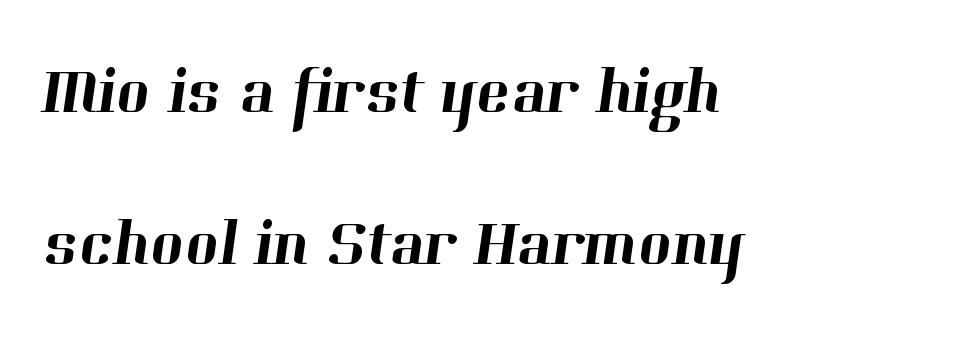
Q: Is the typeface a serif or a sans-serif typeface? A: Serif.
Q: Is the text underlined? A: No.
Q: How is the paragraph aligned? A: Left-aligned.
Q: Is the spacing between letters normal or unusually wide? A: Normal.
Q: Is the spacing between lines tight, normal or loose? A: Loose.
Q: Width (condensed, normal, or wide)? A: Normal.
Q: Stroke contrast? A: High.
Q: x-height? A: Medium.
Q: Monospaced? A: No.
